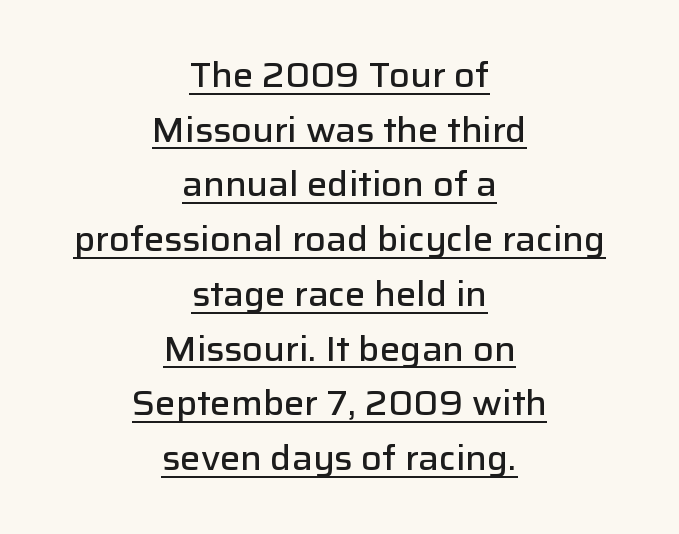
{"serif": "no", "italic": "no", "bold": "semi", "weight": "semibold", "width": "normal", "stroke_contrast": "low", "x_height": "medium", "monospaced": "no", "underline": "yes", "align": "center", "line_spacing": "normal", "line_spacing_ratio": 1.61, "letter_spacing": "normal", "letter_spacing_em": 0.0, "glyph_px": 34}
